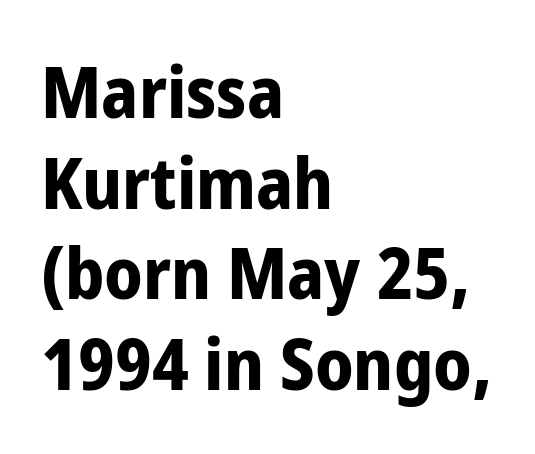
{"serif": "no", "italic": "no", "bold": "yes", "weight": "bold", "width": "condensed", "stroke_contrast": "low", "x_height": "medium", "monospaced": "no", "underline": "no", "align": "left", "line_spacing": "normal", "line_spacing_ratio": 1.26, "letter_spacing": "normal", "letter_spacing_em": 0.0, "glyph_px": 72}
